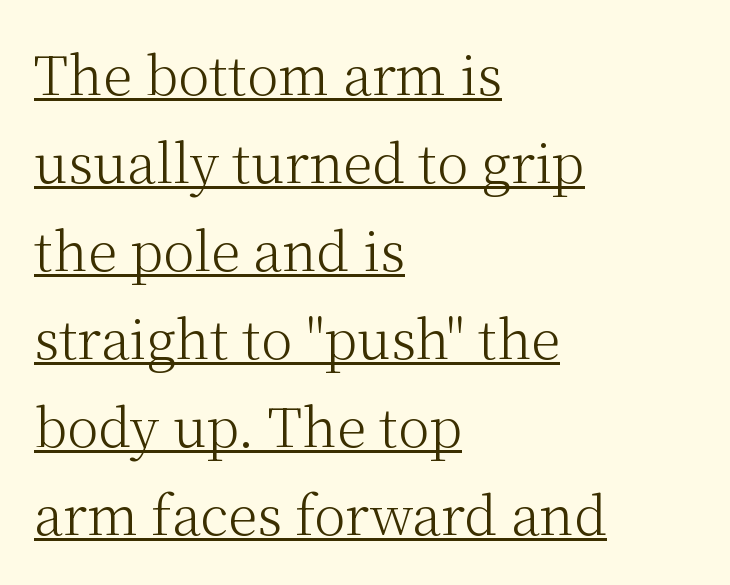
A typesetter would call this leading conventional body-copy spacing. A quiet, ordinary-to-light weight characterises the typeface. Is this a fixed-width face? No — the glyphs have proportional, varying widths. Characters remain perfectly vertical along every line. Serif or sans? Serif — the stroke terminals have little feet.
